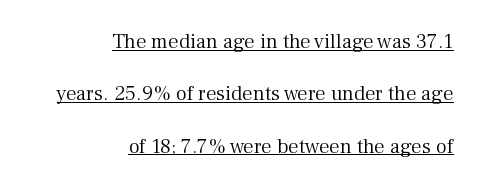
A roman cut, with each character standing at attention. Tracking value appears to be zero — textbook default spacing. In designer terms, the underline attribute is active on this setting. These glyphs show unthickened strokes, regular width or finer. Horizontally, the lines are justified to the trailing edge only.
